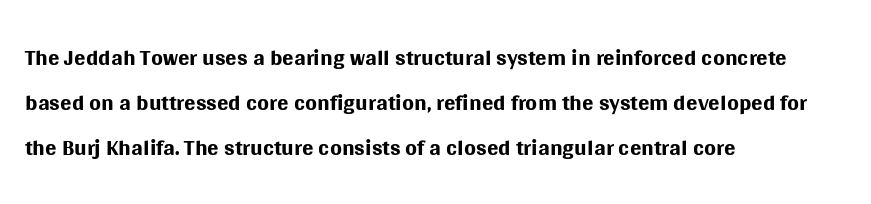
The image shows 34 px regular-weight sans-serif type, upright; set left-aligned, normal line spacing (1.32x), normal letter spacing, not underlined; medium stroke contrast and a large x-height.
